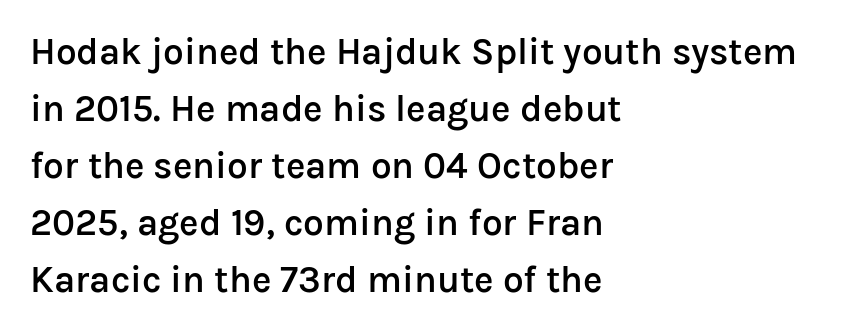
{"serif": "no", "italic": "no", "bold": "semi", "weight": "semibold", "width": "normal", "stroke_contrast": "low", "x_height": "medium", "monospaced": "no", "underline": "no", "align": "left", "line_spacing": "normal", "line_spacing_ratio": 1.54, "letter_spacing": "normal", "letter_spacing_em": 0.0, "glyph_px": 37}
